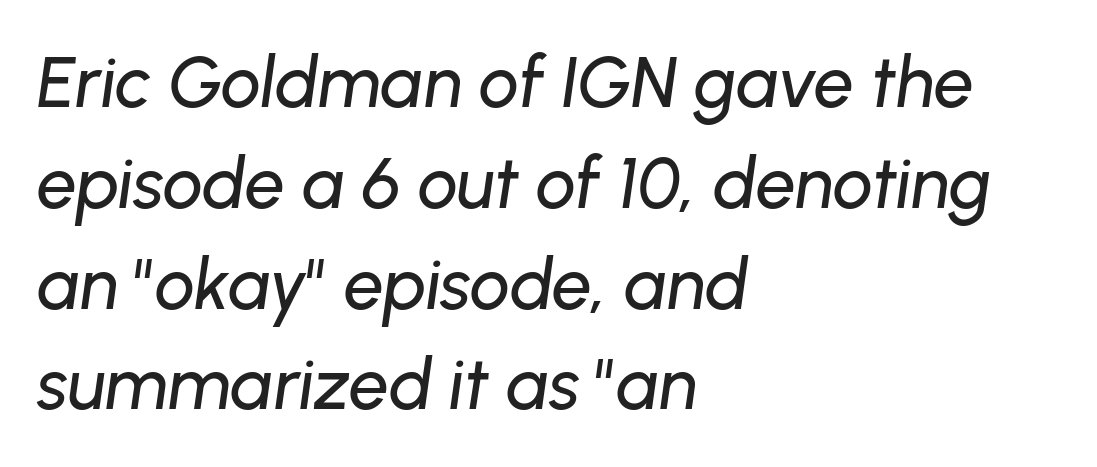
The image shows 71 px text type, italic (leaning right); set left-aligned, normal line spacing (1.42x), normal letter spacing, not underlined; low stroke contrast and a medium x-height.
